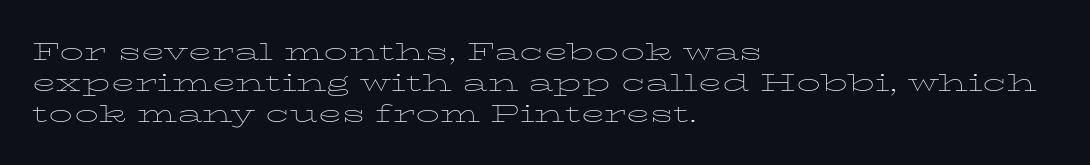
Q: Is the text bold? A: No.
Q: Is the text italic (slanted)? A: No, it is upright.
Q: Is the text underlined? A: No.
Q: How is the paragraph aligned? A: Left-aligned.
Q: Is the spacing between letters normal or unusually wide? A: Normal.
Q: Is the spacing between lines tight, normal or loose? A: Normal.
